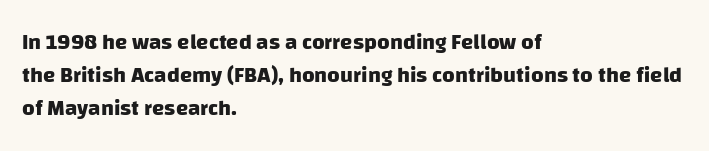
The image shows 22 px bold type; set left-aligned, normal line spacing (1.49x), normal letter spacing, not underlined.
